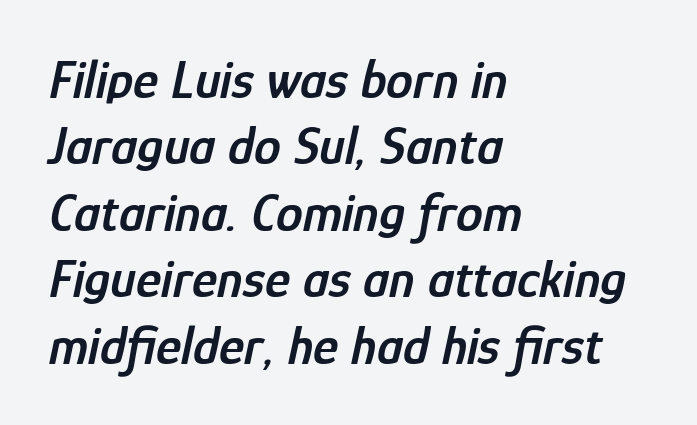
The area under the type is left untouched. A typesetter would call this proportional, since set widths differ per character. The typesetter chose a ragged-right arrangement here. Italic? Definitely — the glyphs are oblique.
